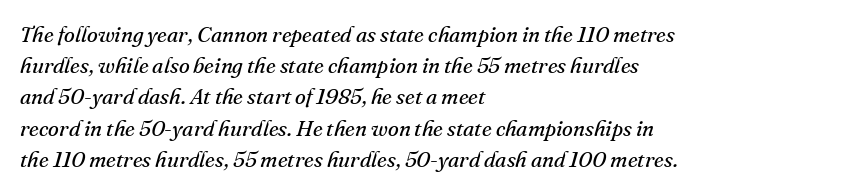
The image shows 22 px text type, italic (leaning right); set left-aligned, normal line spacing (1.42x), normal letter spacing, not underlined.
